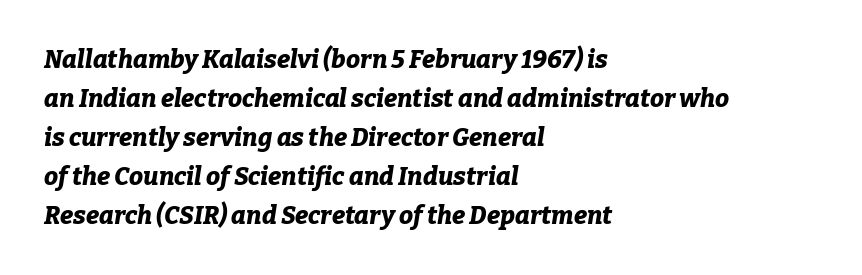
{"italic": "yes", "lean": "right", "slant_degrees": 9, "bold": "yes", "underline": "no", "align": "left", "line_spacing": "normal", "line_spacing_ratio": 1.56, "letter_spacing": "normal", "letter_spacing_em": 0.0, "glyph_px": 25}
